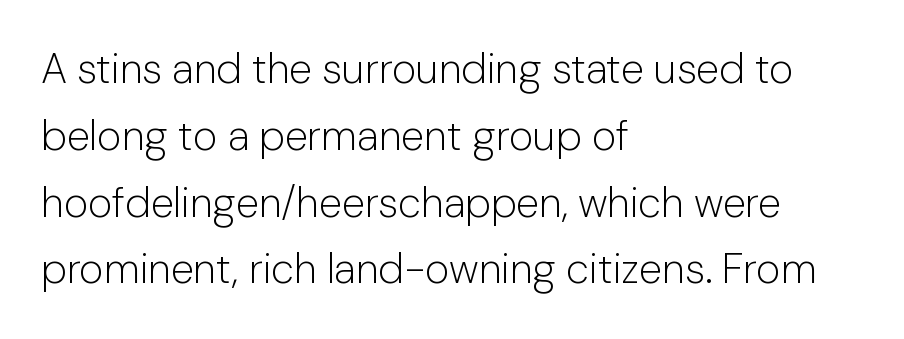
{"serif": "no", "italic": "no", "bold": "no", "weight": "light", "width": "normal", "stroke_contrast": "low", "x_height": "medium", "monospaced": "no", "underline": "no", "align": "left", "line_spacing": "normal", "line_spacing_ratio": 1.59, "letter_spacing": "normal", "letter_spacing_em": 0.0, "glyph_px": 42}
